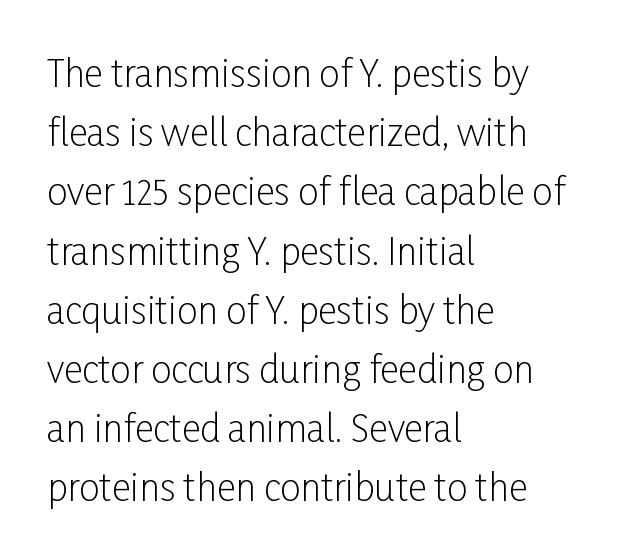
This rendering employs a face without finishing strokes, i.e., a sans-serif. Visually the block forms a straight wall on the left and a jagged coastline on the right. Ink coverage per letter is moderate at most. The lines sit at an ordinary, default distance from one another.
